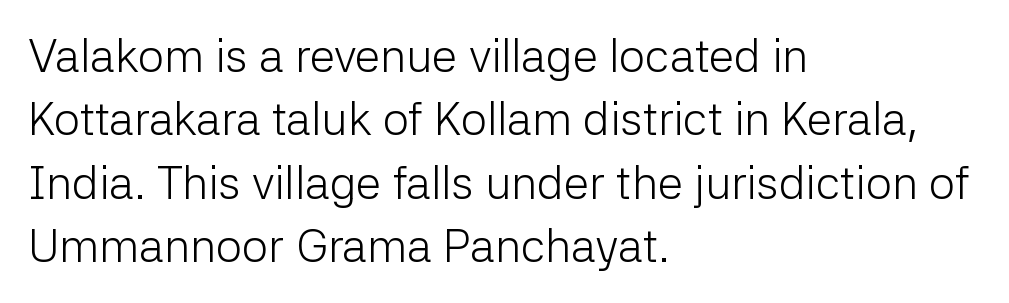
{"serif": "no", "italic": "no", "bold": "no", "weight": "light", "width": "normal", "stroke_contrast": "low", "x_height": "medium", "monospaced": "no", "underline": "no", "align": "left", "line_spacing": "normal", "line_spacing_ratio": 1.38, "letter_spacing": "normal", "letter_spacing_em": 0.0, "glyph_px": 46}
